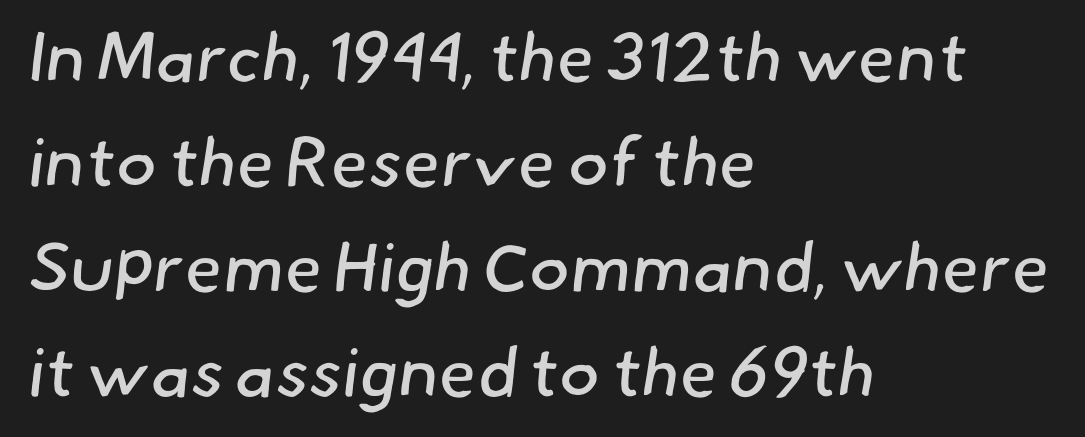
The image shows 69 px regular-weight sans-serif type; set left-aligned, normal line spacing (1.52x), normal letter spacing, not underlined; low stroke contrast and a small x-height.
